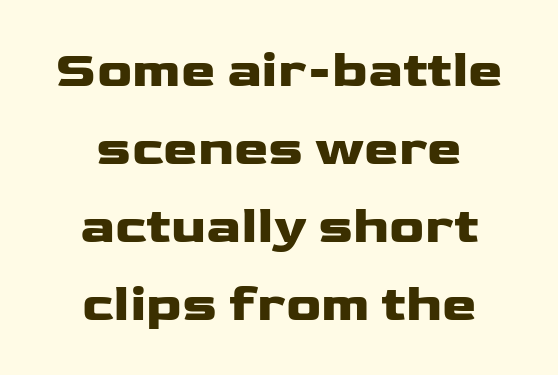
The image shows 52 px heavy, wide sans-serif type, upright; set centered, normal line spacing (1.5x), normal letter spacing, not underlined; low stroke contrast and a medium x-height.
